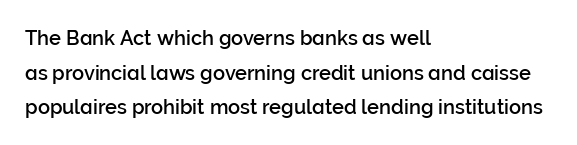
Q: Is the text italic (slanted)? A: No, it is upright.
Q: Is the text underlined? A: No.
Q: How is the paragraph aligned? A: Left-aligned.
Q: Is the spacing between letters normal or unusually wide? A: Normal.
